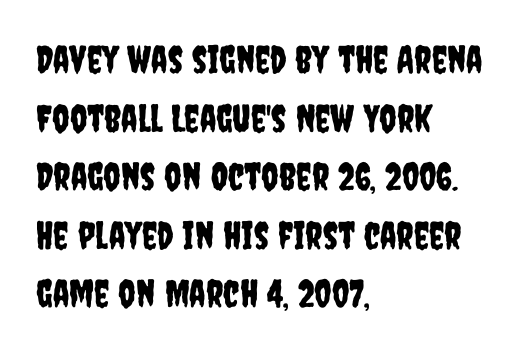
The image shows 38 px condensed sans-serif type, upright; set left-aligned, normal line spacing (1.54x), normal letter spacing, not underlined; low stroke contrast and a large x-height.
